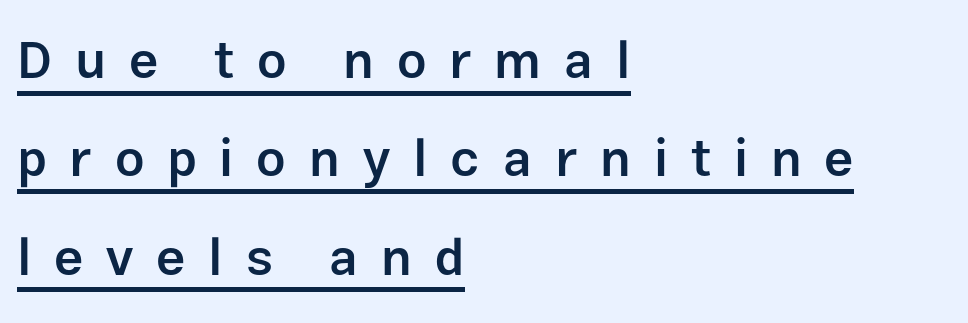
The image shows 52 px semibold sans-serif type, upright; set left-aligned, line spacing 1.89x, unusually wide letter spacing (+0.44 em), underlined; low stroke contrast and a medium x-height.
